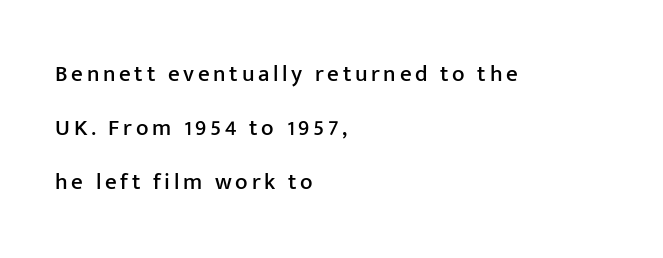
The image shows 23 px text type, upright; set left-aligned, loose line spacing (2.35x), not underlined.
